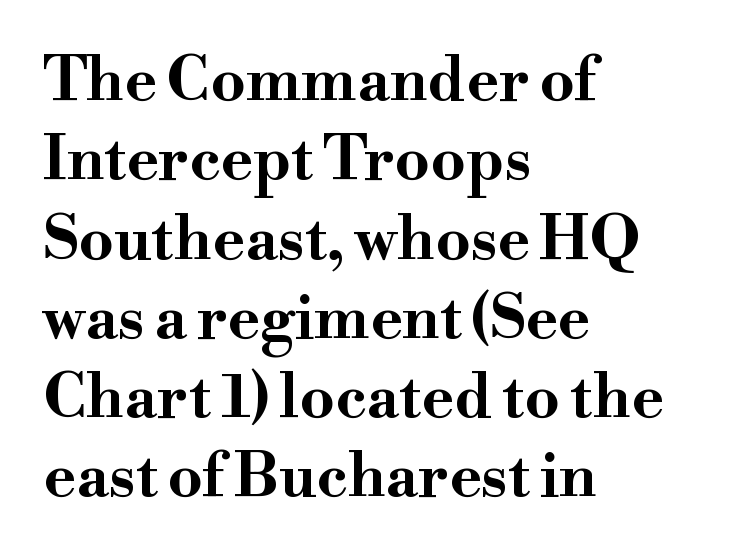
{"serif": "yes", "italic": "no", "bold": "yes", "weight": "bold", "width": "wide", "stroke_contrast": "high", "x_height": "small", "monospaced": "no", "underline": "no", "align": "left", "line_spacing": "normal", "line_spacing_ratio": 1.3, "letter_spacing": "normal", "letter_spacing_em": 0.0, "glyph_px": 61}
